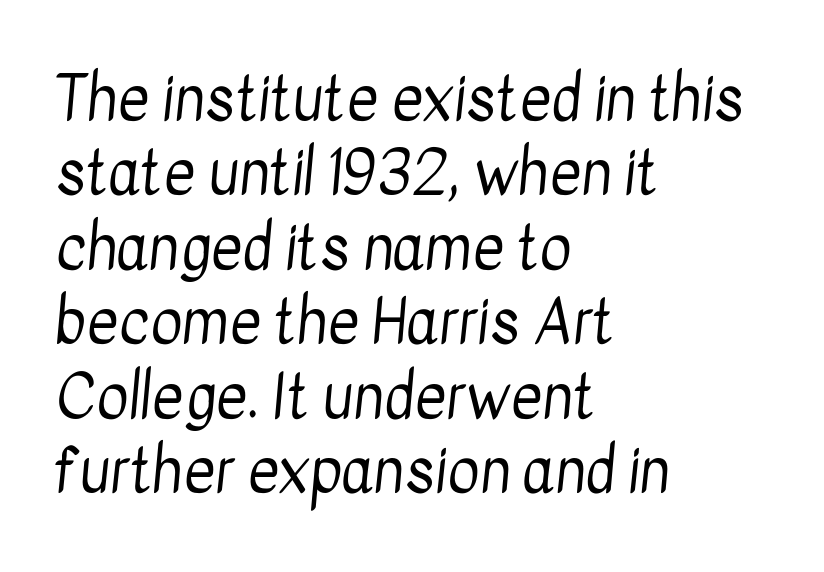
Descender tails drop into unmarked territory. Each letter keeps its own natural width here, so spacing adapts to shape. Where is the straight margin? On the left. Vertical stems look standard width or narrower in stroke. Does extra space separate the letters? No, they use regular spacing. Classification — sans serif.
